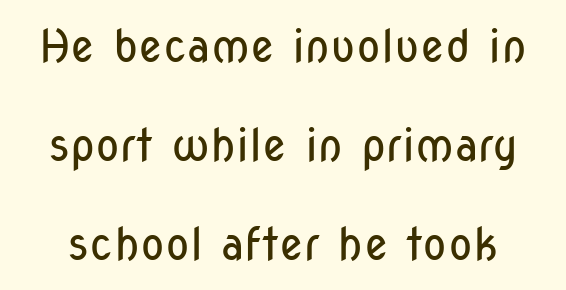
Here the designer chose a conventional face with non-uniform glyph widths. Is the type heavy? It reads as light-to-regular instead. The text was rendered using a sans face with plain stroke endings. This sample trades compactness for vertical openness between lines.
